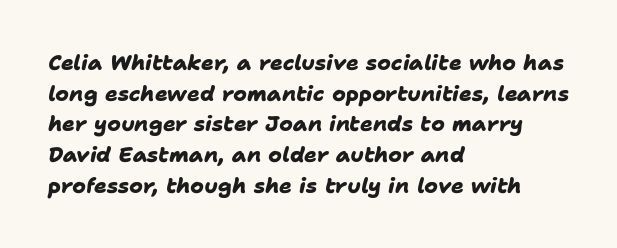
The image shows 21 px bold type; set left-aligned, normal line spacing (1.46x), normal letter spacing, not underlined.
